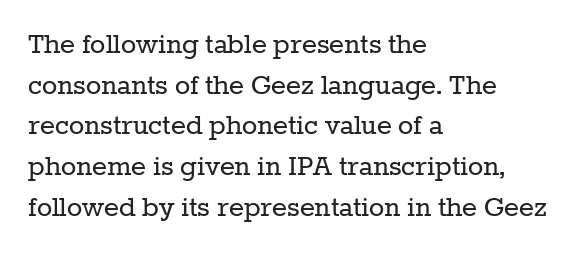
Each letter keeps its own natural width here, so spacing adapts to shape. Standard letterfit; no display-style spreading of the glyphs. Vertical strokes here are truly vertical. Compared with typical paragraphs, the rows here are spaced about the same. A quiet, ordinary-to-light weight characterises the typeface.
